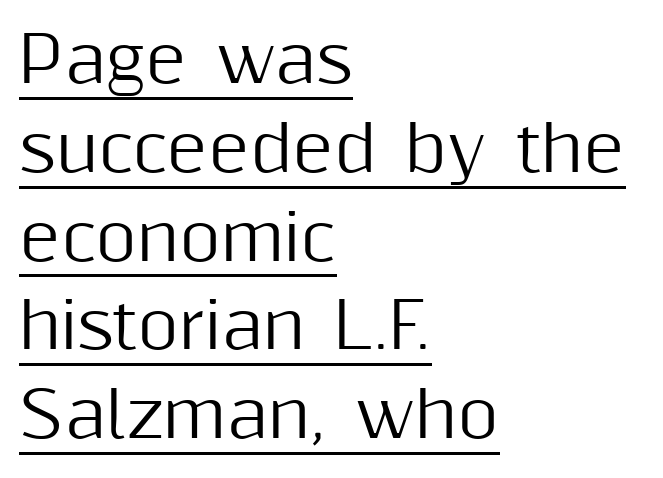
{"serif": "no", "italic": "no", "width": "normal", "stroke_contrast": "medium", "x_height": "medium", "monospaced": "no", "underline": "yes", "align": "left", "line_spacing": "normal", "line_spacing_ratio": 1.41, "letter_spacing": "normal", "letter_spacing_em": 0.0, "glyph_px": 63}
